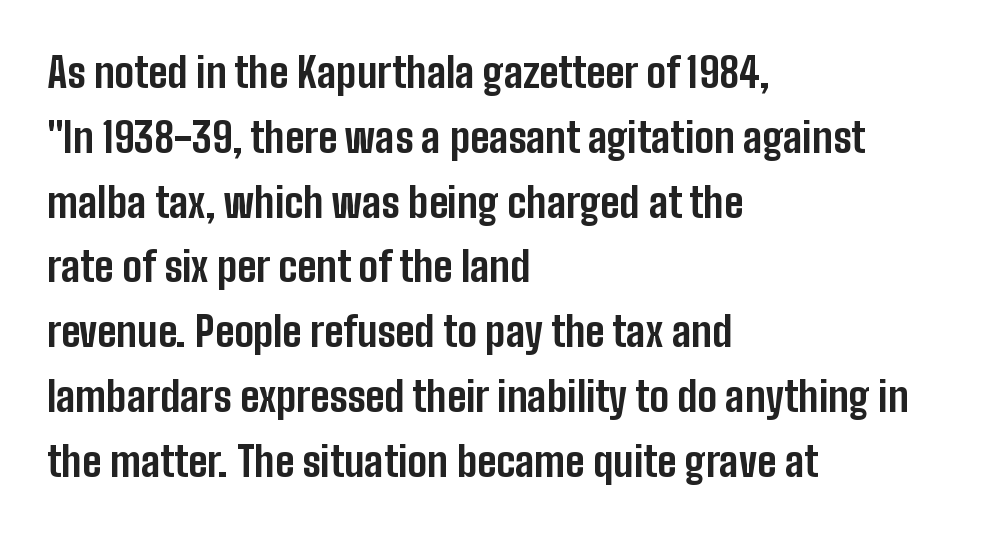
The image shows 41 px bold, condensed sans-serif type, upright; set left-aligned, normal line spacing (1.58x), normal letter spacing, not underlined; low stroke contrast and a medium x-height.
